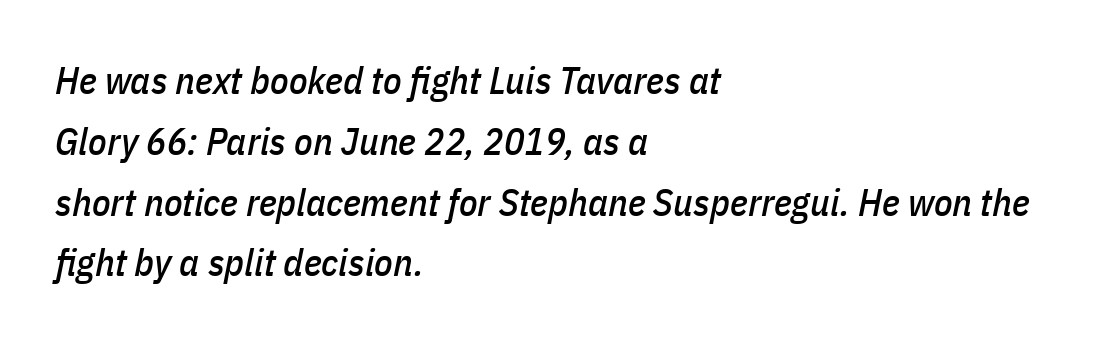
Q: Is the text italic (slanted)? A: Yes, it leans right by about 11 degrees.
Q: Is the text underlined? A: No.
Q: How is the paragraph aligned? A: Left-aligned.
Q: Is the spacing between letters normal or unusually wide? A: Normal.
Q: Is the spacing between lines tight, normal or loose? A: Normal.
Q: Width (condensed, normal, or wide)? A: Condensed.
Q: Stroke contrast? A: Low.
Q: x-height? A: Medium.
Q: Monospaced? A: No.
